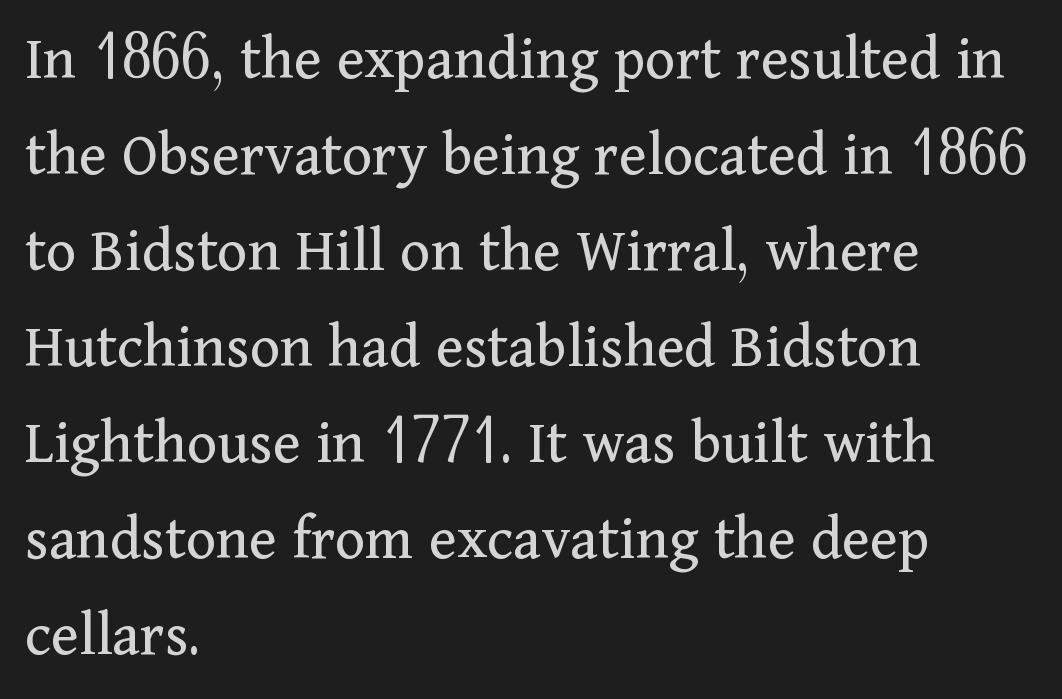
{"serif": "yes", "italic": "no", "bold": "no", "weight": "regular", "width": "normal", "stroke_contrast": "medium", "x_height": "medium", "monospaced": "no", "underline": "no", "align": "left", "line_spacing": "normal", "line_spacing_ratio": 1.5, "letter_spacing": "normal", "letter_spacing_em": 0.0, "glyph_px": 64}
